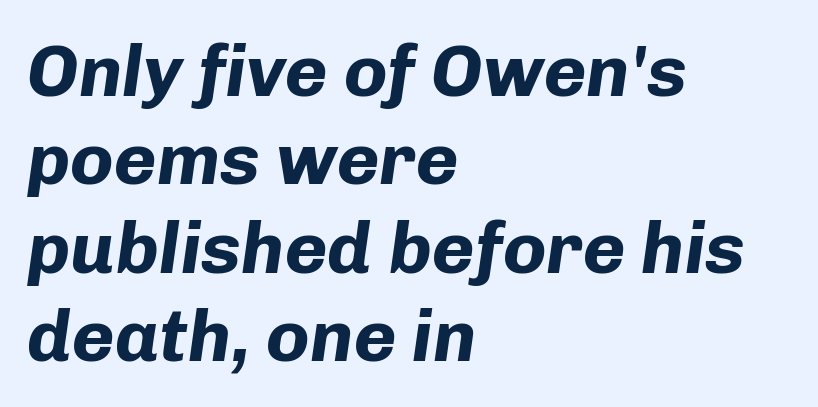
Honestly, the letter spacing is just normal — you wouldn't notice it. The setting favours the left margin, as ordinary paragraphs usually do. Spacing verdict: proportional, widths tailored to each character. Its strokes are broad and dark, the hallmark of bold type.
